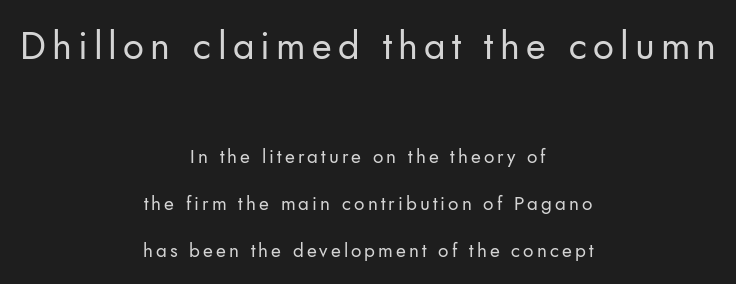
The image shows 38 px regular-weight sans-serif type, upright; set centered, loose line spacing (2.47x), not underlined; the first (top) block is 2.0x larger; low stroke contrast and a small x-height.
